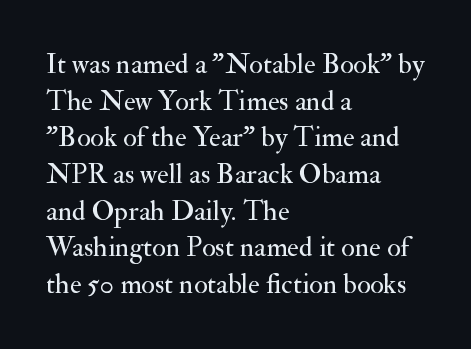
The image shows 28 px regular-weight serif type, upright; set left-aligned, normal line spacing (1.31x), normal letter spacing, not underlined; medium stroke contrast and a small x-height.
